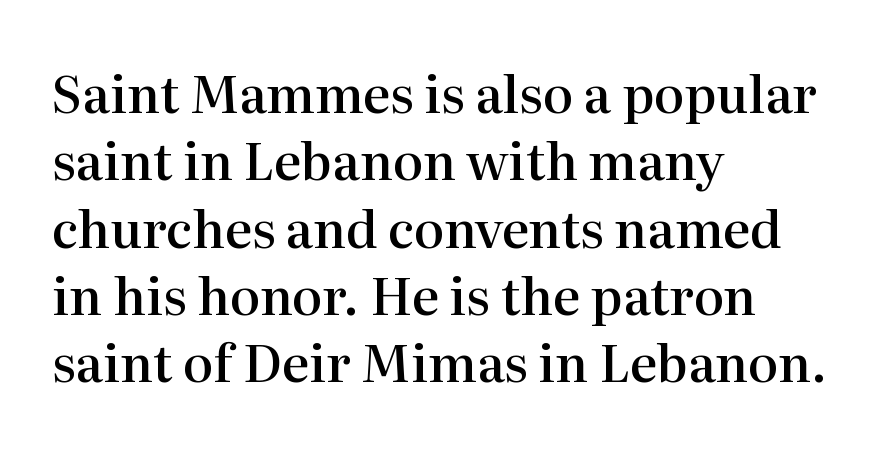
Each glyph is drawn with semibold strokes, heavier than normal yet not fully bold. Left-aligned paragraph, ragged on the right. Italic: no, the glyphs are upright roman. Honestly, the letter spacing is just normal — you wouldn't notice it.
